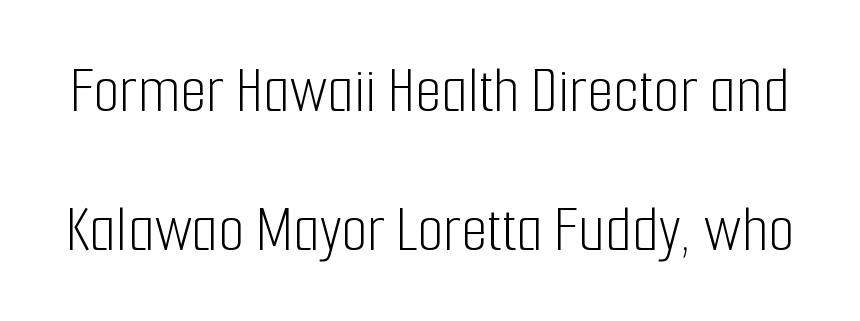
The line-height multiplier appears high, well above default. Spacing verdict: proportional, widths tailored to each character. The font sits on the lighter half of the weight spectrum, regular included. Descenders are the only things crossing below the line. Letter spacing: default.
